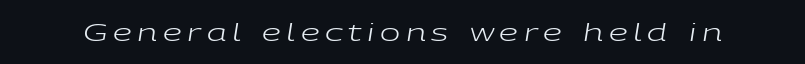
Q: Is the text bold? A: No.
Q: Is the text italic (slanted)? A: Yes, it leans right by about 9 degrees.
Q: Is the text underlined? A: No.
Q: Is the spacing between letters normal or unusually wide? A: Unusually wide.
